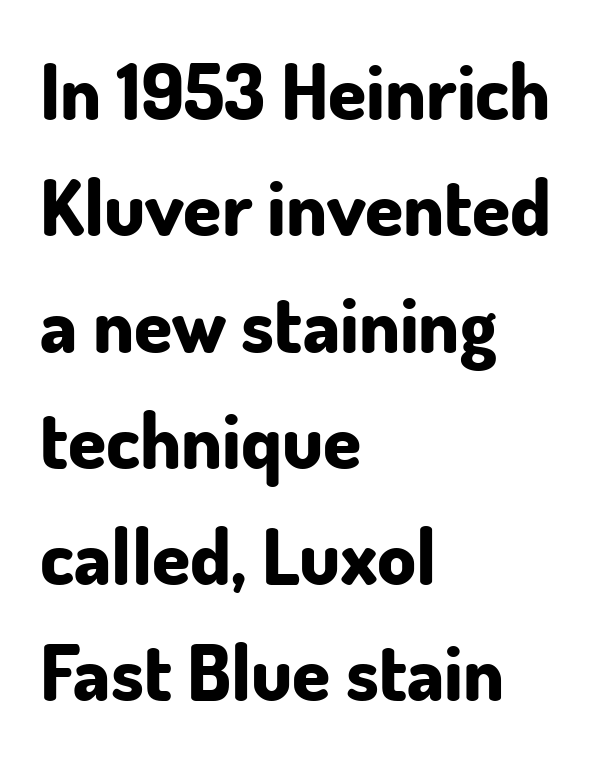
A normal amount of white space separates one row of letters from the next. Is this a sans? Yes — the strokes have no serifs. This sample is left-justified, so line endings fall wherever the words run out. Typesetter's note: full bold, strokes at maximum text heaviness. Is this a fixed-width face? No — the glyphs have proportional, varying widths. A roman cut, with each character standing at attention.
